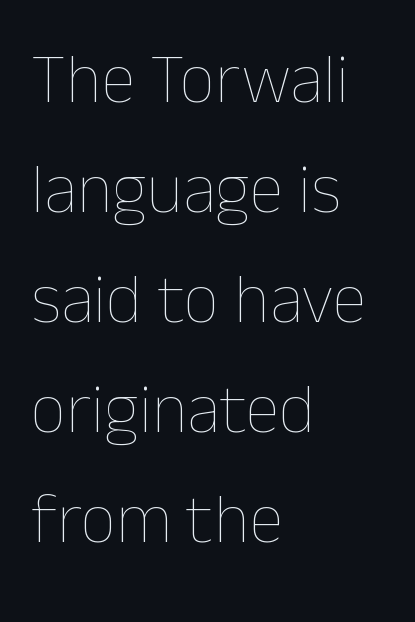
The image shows 70 px thin type, upright; set left-aligned, normal line spacing (1.57x), normal letter spacing, not underlined; low stroke contrast and a medium x-height.
